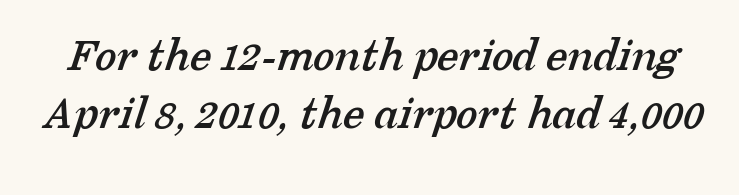
The text was rendered using a seriffed face with decorative stroke endings. Plain, unruled lines of type. No extra tracking has been applied to these lines. Looks like regular typesetting: each glyph gets only the width it needs.
